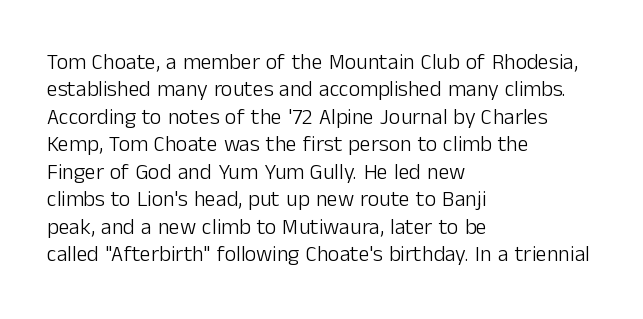
Counters stay open thanks to moderate or lighter strokes. All the whitespace from short lines collects on the right. Normally led — the rows are evenly, conventionally spaced. The glyphs are unaccompanied by any horizontal stroke below them.
